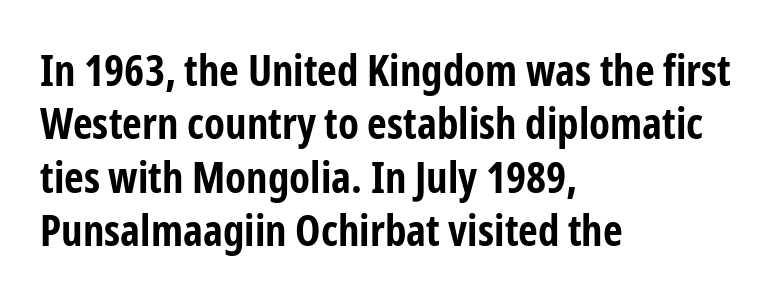
{"serif": "no", "italic": "no", "bold": "yes", "weight": "bold", "width": "condensed", "stroke_contrast": "low", "x_height": "medium", "monospaced": "no", "underline": "no", "align": "left", "line_spacing_ratio": 1.24, "letter_spacing": "normal", "letter_spacing_em": 0.0, "glyph_px": 43}
